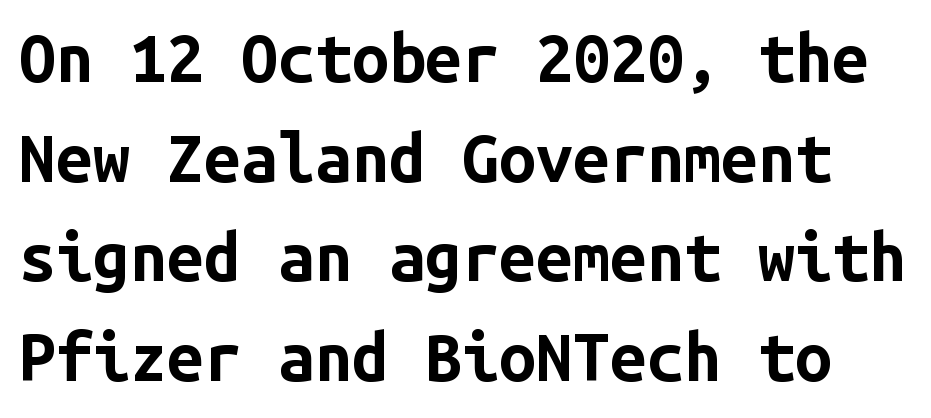
The image shows 66 px bold sans-serif type, upright, monospaced; set normal line spacing (1.51x), normal letter spacing, not underlined; low stroke contrast and a medium x-height.
